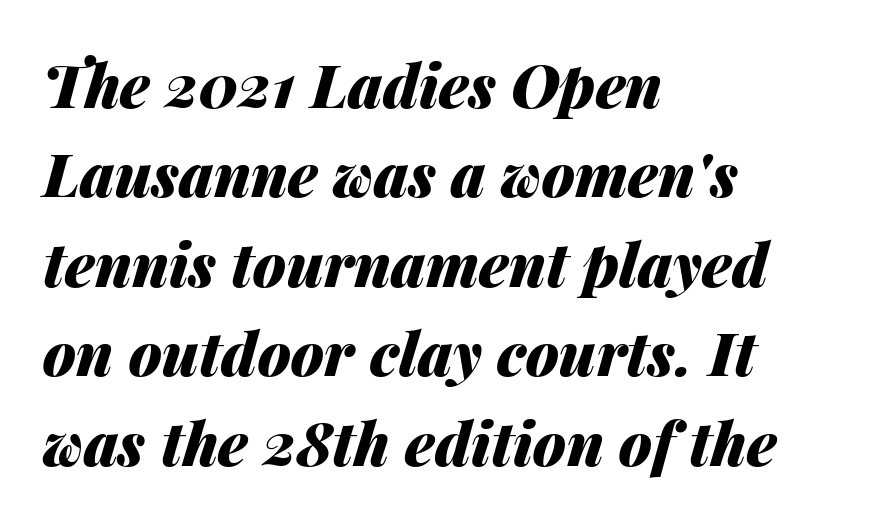
Character widths vary here, with narrow letters taking less room than wide ones. Letter spacing: default. Slant detected: the letters are inclined. The vertical gap from one line to the next is medium. The typesetter chose a ragged-right arrangement here. Honestly, there is no underline to notice here at all.
